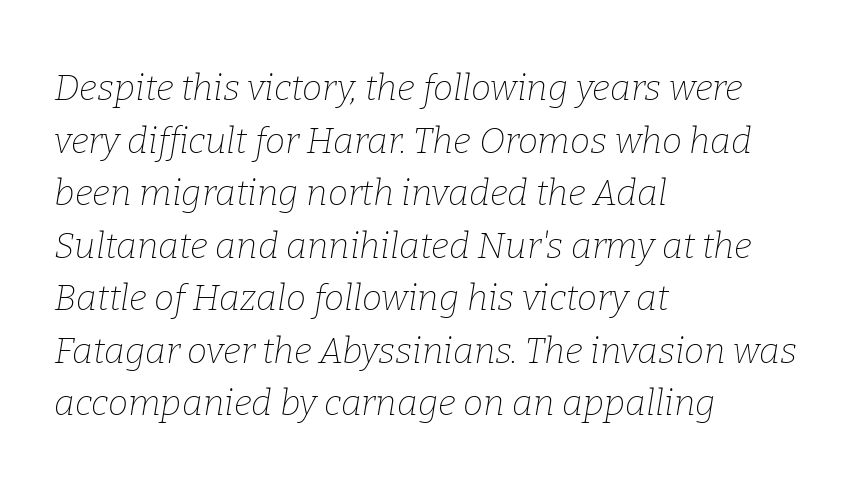
The image shows 36 px thin serif type, italic (leaning right); set left-aligned, normal line spacing (1.46x), normal letter spacing, not underlined; low stroke contrast and a medium x-height.
